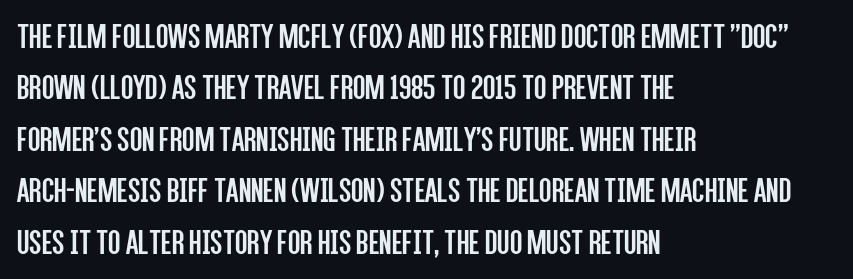
Q: Is the text bold? A: No.
Q: Is the text italic (slanted)? A: No, it is upright.
Q: Is the typeface a serif or a sans-serif typeface? A: Sans-serif.
Q: Is the text underlined? A: No.
Q: How is the paragraph aligned? A: Left-aligned.
Q: Is the spacing between letters normal or unusually wide? A: Normal.
Q: Is the spacing between lines tight, normal or loose? A: Normal.
Q: Width (condensed, normal, or wide)? A: Condensed.
Q: Stroke contrast? A: Low.
Q: x-height? A: Large.
Q: Monospaced? A: No.
